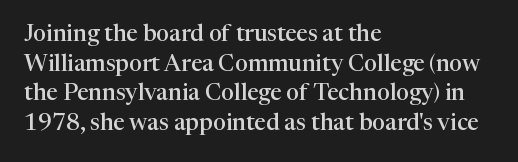
The image shows 23 px text type, upright; set left-aligned, normal line spacing (1.29x), normal letter spacing, not underlined.
